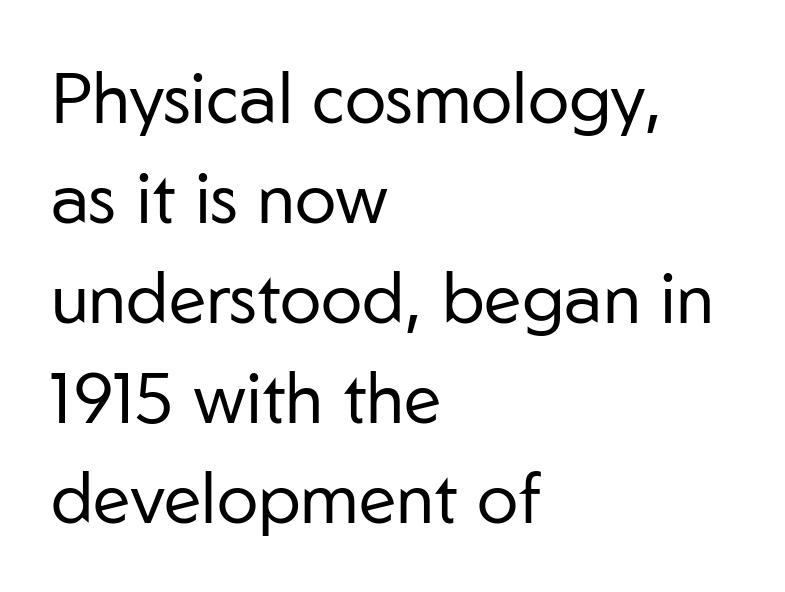
Q: Is the text bold? A: No.
Q: Is the text italic (slanted)? A: No, it is upright.
Q: Is the typeface a serif or a sans-serif typeface? A: Sans-serif.
Q: Is the text underlined? A: No.
Q: How is the paragraph aligned? A: Left-aligned.
Q: Is the spacing between letters normal or unusually wide? A: Normal.
Q: Is the spacing between lines tight, normal or loose? A: Normal.
Q: Width (condensed, normal, or wide)? A: Normal.
Q: Stroke contrast? A: Low.
Q: x-height? A: Medium.
Q: Monospaced? A: No.
